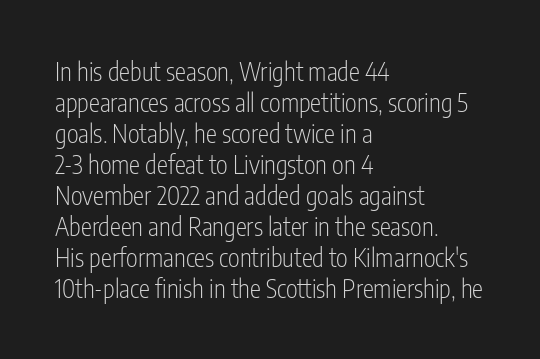
The image shows 25 px text type, upright; set left-aligned, line spacing 1.24x, normal letter spacing, not underlined.
